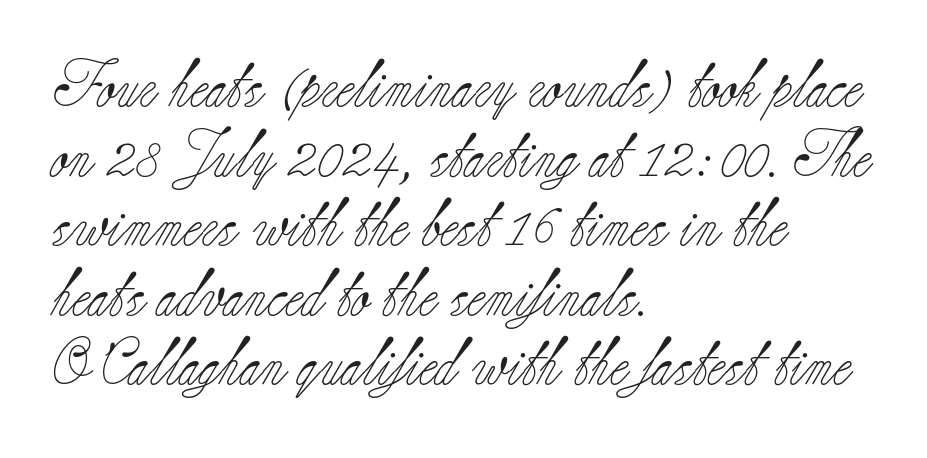
The image shows 47 px light serif type; set left-aligned, normal line spacing (1.48x), normal letter spacing, not underlined; low stroke contrast and a small x-height.
